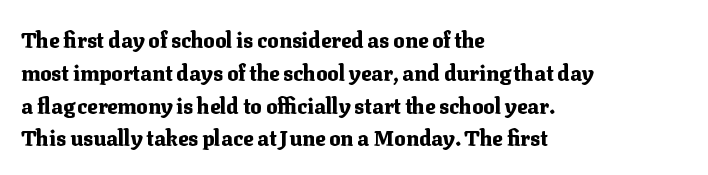
The image shows 21 px bold type, upright; set left-aligned, normal line spacing (1.56x), normal letter spacing, not underlined.
